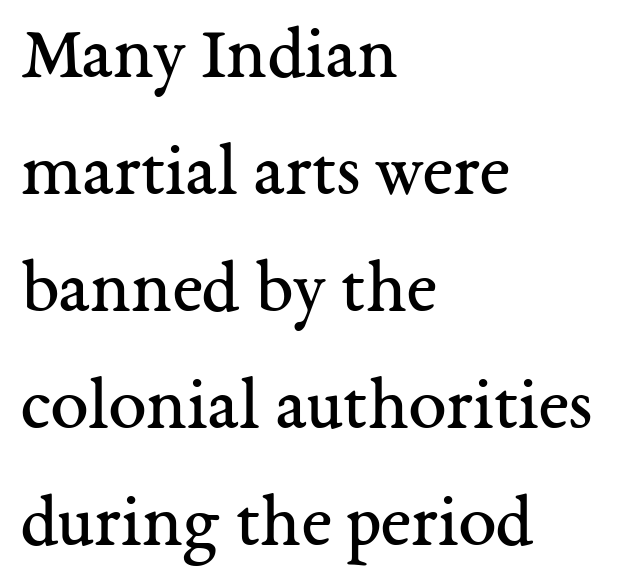
The image shows 76 px regular-weight serif type, upright; set left-aligned, normal line spacing (1.54x), normal letter spacing, not underlined; medium stroke contrast and a medium x-height.
